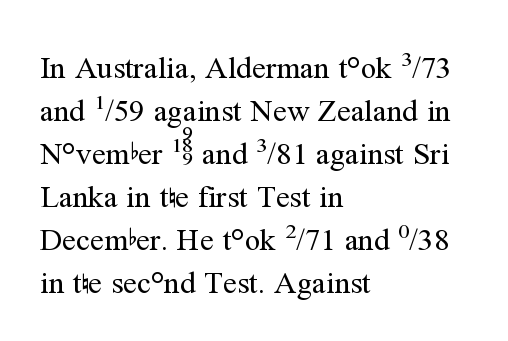
{"serif": "yes", "italic": "no", "bold": "no", "weight": "regular", "width": "normal", "stroke_contrast": "medium", "x_height": "medium", "monospaced": "no", "underline": "no", "align": "left", "line_spacing": "normal", "line_spacing_ratio": 1.39, "letter_spacing": "normal", "letter_spacing_em": 0.0, "glyph_px": 31}
